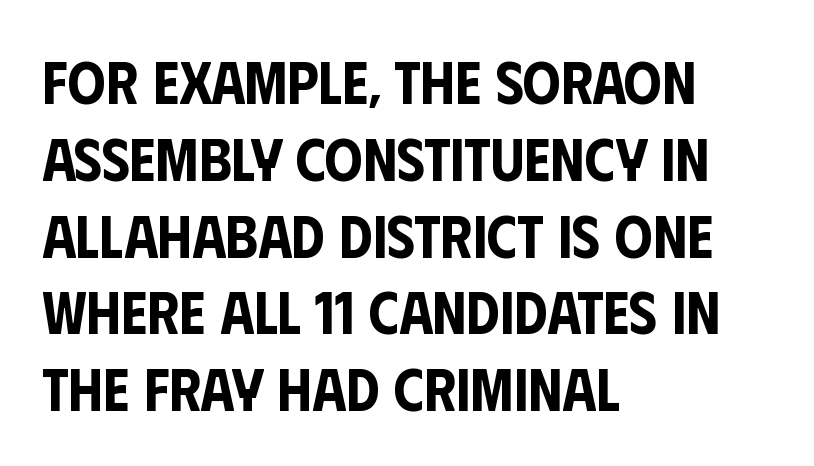
{"serif": "no", "italic": "no", "width": "condensed", "stroke_contrast": "low", "x_height": "large", "monospaced": "no", "underline": "no", "align": "left", "line_spacing": "normal", "line_spacing_ratio": 1.28, "letter_spacing": "normal", "letter_spacing_em": 0.0, "glyph_px": 60}
